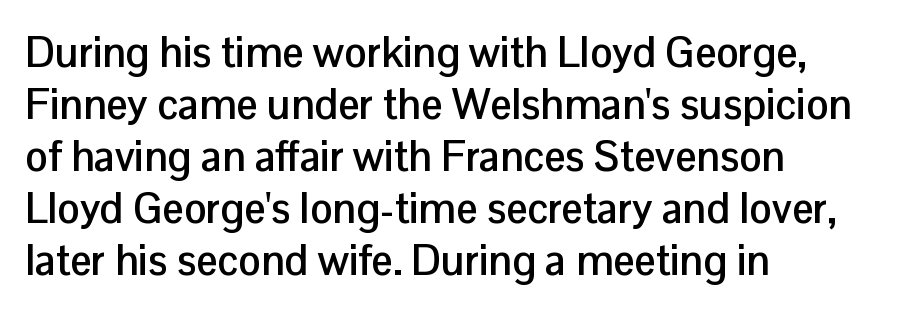
{"serif": "no", "italic": "no", "bold": "yes", "weight": "semibold", "width": "normal", "stroke_contrast": "low", "x_height": "medium", "monospaced": "no", "underline": "no", "align": "left", "line_spacing_ratio": 1.24, "letter_spacing": "normal", "letter_spacing_em": 0.0, "glyph_px": 42}
